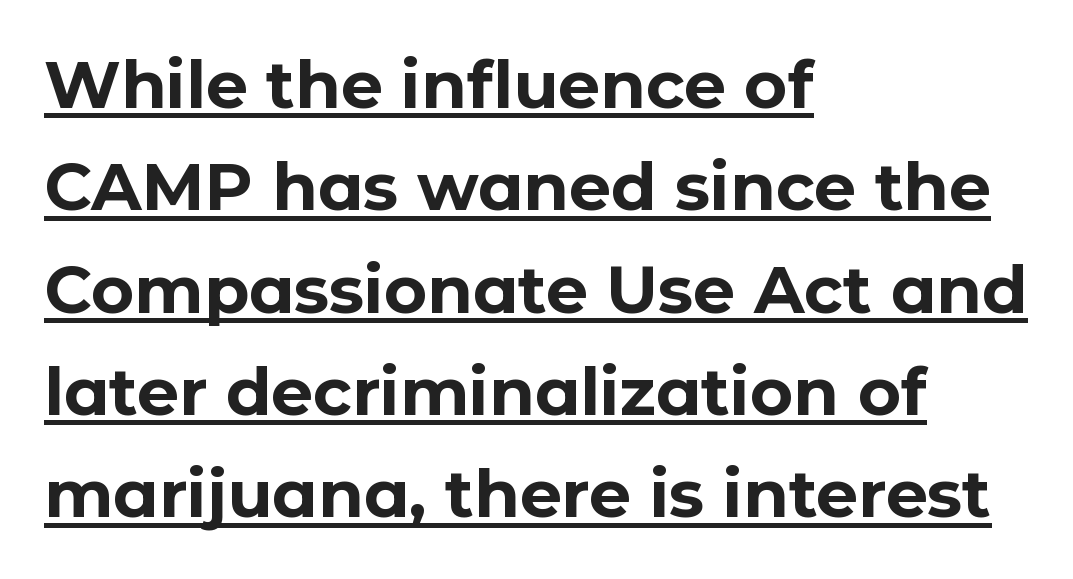
The image shows 66 px bold sans-serif type, upright; set left-aligned, normal line spacing (1.55x), normal letter spacing, underlined; low stroke contrast and a medium x-height.
